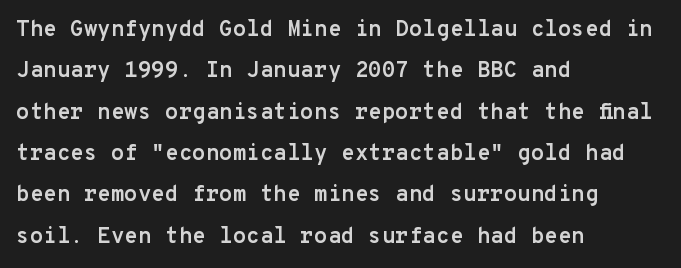
Q: Is the text bold? A: Yes.
Q: Is the text italic (slanted)? A: No, it is upright.
Q: Is the text underlined? A: No.
Q: How is the paragraph aligned? A: Left-aligned.
Q: Is the spacing between letters normal or unusually wide? A: Normal.
